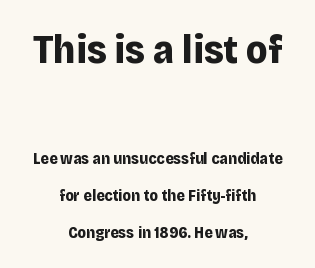
Q: Is the text bold? A: Yes.
Q: Is the text italic (slanted)? A: No, it is upright.
Q: Is the typeface a serif or a sans-serif typeface? A: Sans-serif.
Q: Is the text underlined? A: No.
Q: How is the paragraph aligned? A: Centered.
Q: Is the spacing between letters normal or unusually wide? A: Normal.
Q: Is the spacing between lines tight, normal or loose? A: Loose.
Q: Which block of text is set in a larger size, the first (top) or the second (bottom)? A: The first (top) one.
Q: Width (condensed, normal, or wide)? A: Normal.
Q: Stroke contrast? A: Low.
Q: x-height? A: Large.
Q: Monospaced? A: No.
